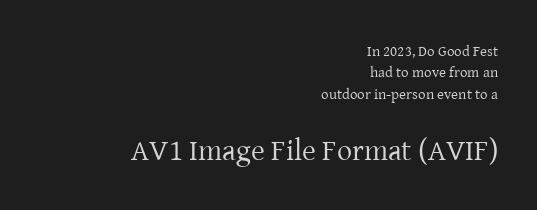
The image shows 30 px regular-weight serif type, upright; set right-aligned, normal line spacing (1.42x), normal letter spacing, not underlined; the second (bottom) block is 2.0x larger; low stroke contrast and a medium x-height.
